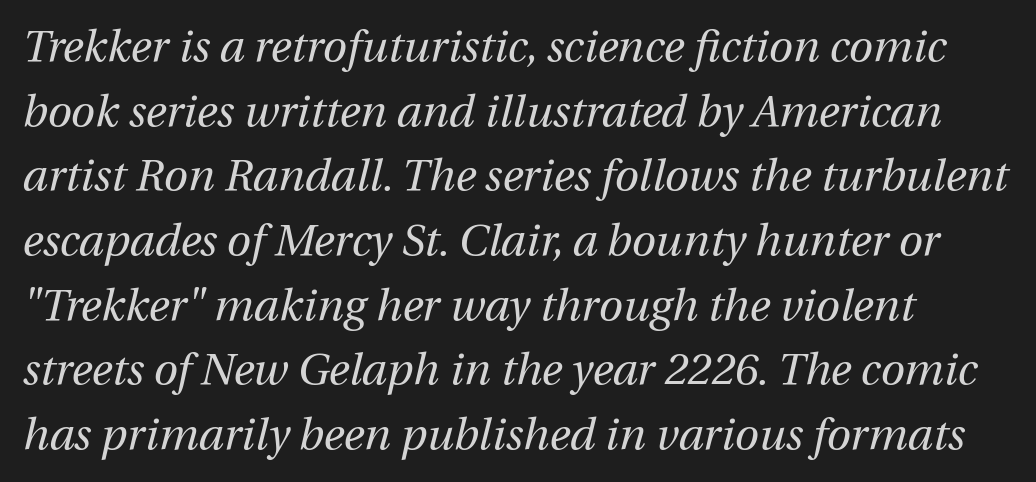
The image shows 44 px regular-weight type, italic (leaning right); set left-aligned, normal line spacing (1.47x), normal letter spacing, not underlined; medium stroke contrast and a medium x-height.
